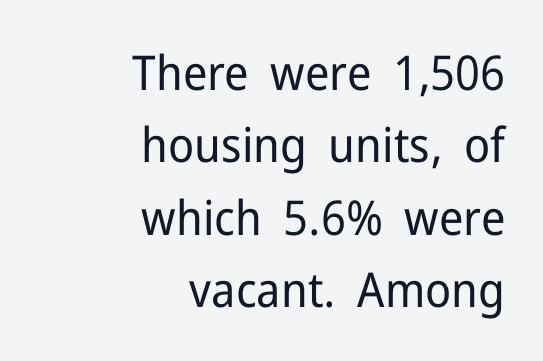
Q: Is the text bold? A: No.
Q: Is the text italic (slanted)? A: No, it is upright.
Q: Is the typeface a serif or a sans-serif typeface? A: Sans-serif.
Q: Is the text underlined? A: No.
Q: How is the paragraph aligned? A: Right-aligned.
Q: Is the spacing between letters normal or unusually wide? A: Normal.
Q: Is the spacing between lines tight, normal or loose? A: Normal.
Q: Width (condensed, normal, or wide)? A: Normal.
Q: Stroke contrast? A: Low.
Q: x-height? A: Medium.
Q: Monospaced? A: No.
